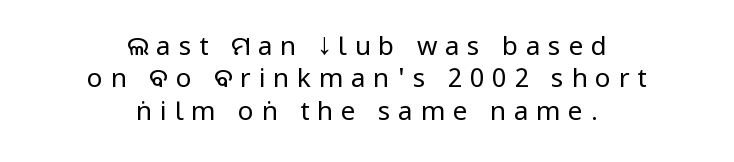
Characters follow at a spacing far wider than the type designer built in. Posture: upright roman. Line starts and ends both wander, symmetrically. Descender tails drop into unmarked territory. Is there much room between lines? A standard amount, neither cramped nor airy. A quiet, ordinary-to-light weight characterises the typeface.
